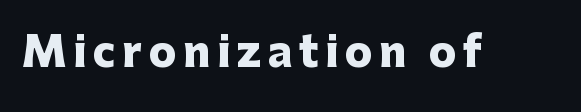
Q: Is the text bold? A: Yes.
Q: Is the text italic (slanted)? A: No, it is upright.
Q: Is the typeface a serif or a sans-serif typeface? A: Sans-serif.
Q: Is the text underlined? A: No.
Q: Width (condensed, normal, or wide)? A: Normal.
Q: Stroke contrast? A: Low.
Q: x-height? A: Medium.
Q: Monospaced? A: No.
